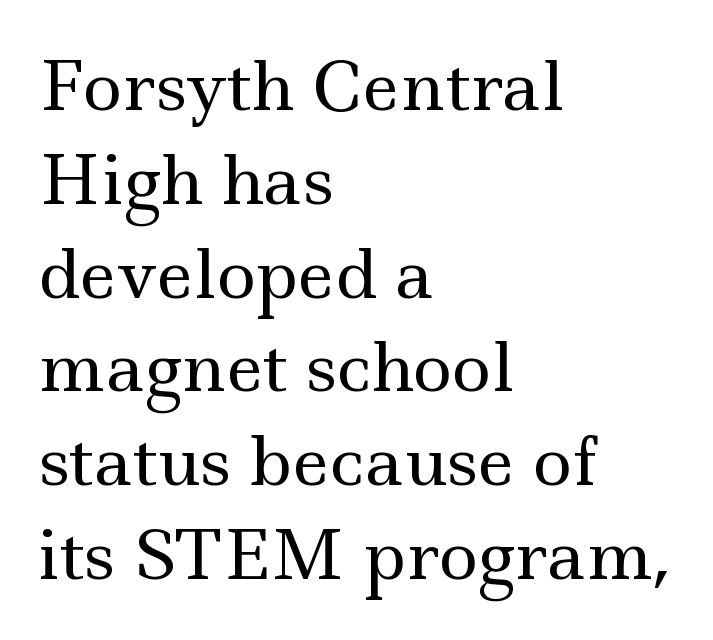
The image shows 67 px regular-weight, wide serif type, upright; set left-aligned, normal line spacing (1.4x), normal letter spacing, not underlined; a small x-height.
